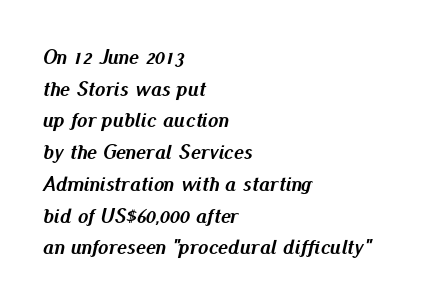
Q: Is the text bold? A: Yes.
Q: Is the text italic (slanted)? A: Yes, it leans right by about 13 degrees.
Q: Is the text underlined? A: No.
Q: How is the paragraph aligned? A: Left-aligned.
Q: Is the spacing between letters normal or unusually wide? A: Normal.
Q: Is the spacing between lines tight, normal or loose? A: Normal.
